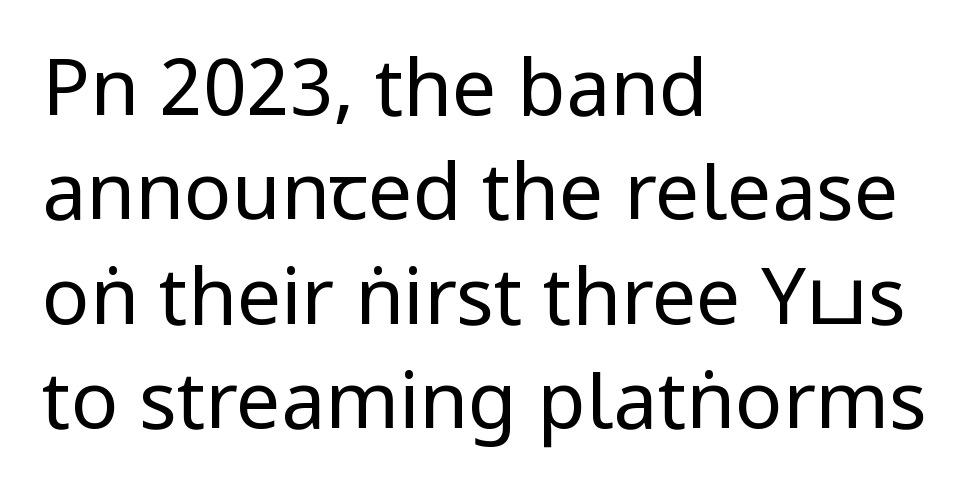
The image shows 79 px regular-weight, condensed sans-serif type, upright; set left-aligned, normal line spacing (1.32x), normal letter spacing, not underlined; low stroke contrast and a large x-height.
